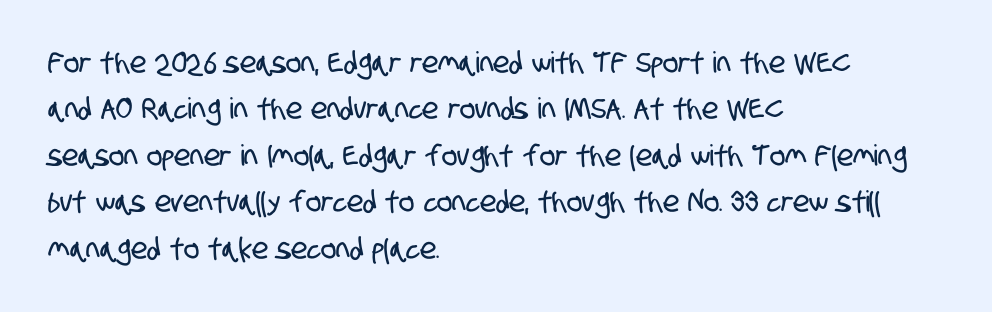
Q: Is the typeface a serif or a sans-serif typeface? A: Sans-serif.
Q: Is the text underlined? A: No.
Q: How is the paragraph aligned? A: Left-aligned.
Q: Is the spacing between letters normal or unusually wide? A: Normal.
Q: Is the spacing between lines tight, normal or loose? A: Normal.
Q: Width (condensed, normal, or wide)? A: Condensed.
Q: Stroke contrast? A: Low.
Q: x-height? A: Large.
Q: Monospaced? A: No.
